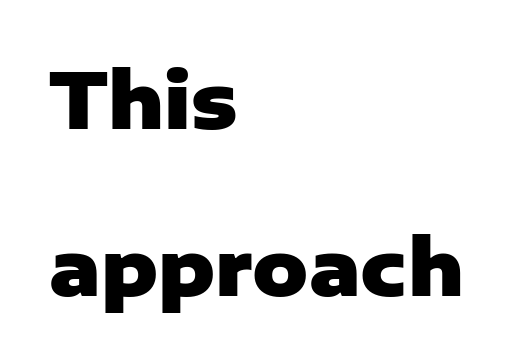
The paragraph has a hard left edge and a soft right edge. Classification — sans serif. Quick note: interline space is abundant. The glyphs are unaccompanied by any horizontal stroke below them.
